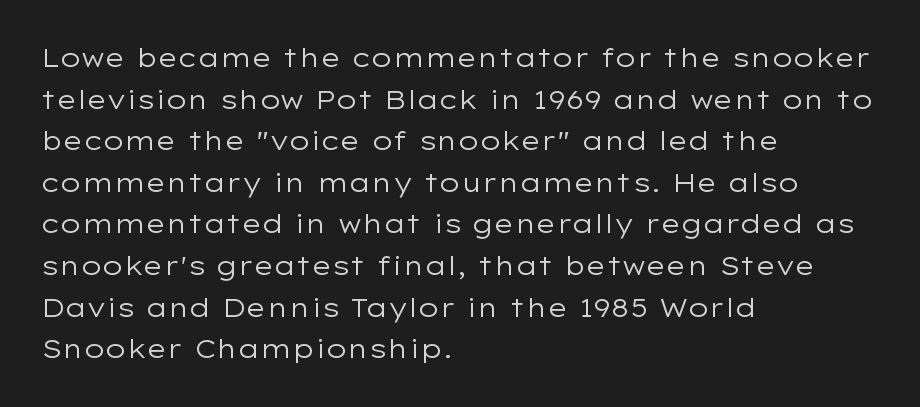
{"italic": "no", "bold": "no", "underline": "no", "align": "left", "line_spacing": "normal", "line_spacing_ratio": 1.6, "letter_spacing": "normal", "letter_spacing_em": 0.0, "glyph_px": 26}
